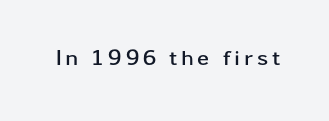
Q: Is the text bold? A: Yes.
Q: Is the text italic (slanted)? A: No, it is upright.
Q: Is the text underlined? A: No.
